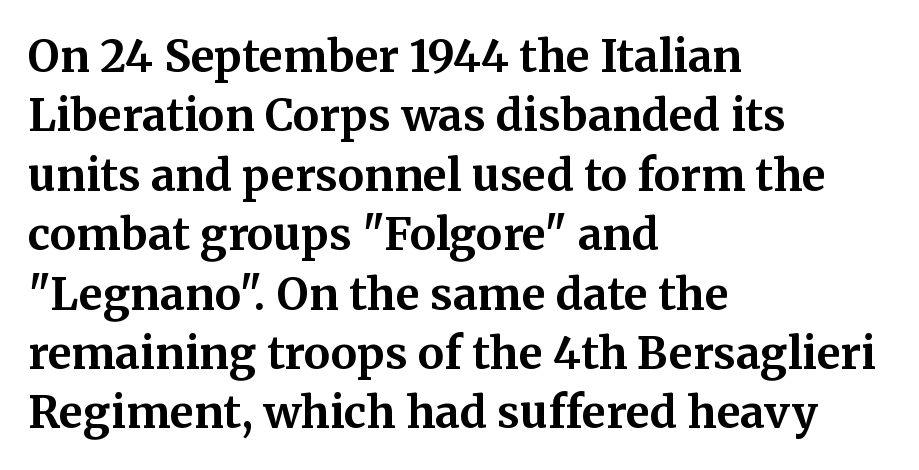
{"serif": "yes", "italic": "no", "bold": "yes", "weight": "bold", "width": "normal", "stroke_contrast": "medium", "x_height": "medium", "monospaced": "no", "underline": "no", "align": "left", "line_spacing": "normal", "line_spacing_ratio": 1.35, "letter_spacing": "normal", "letter_spacing_em": 0.0, "glyph_px": 44}
